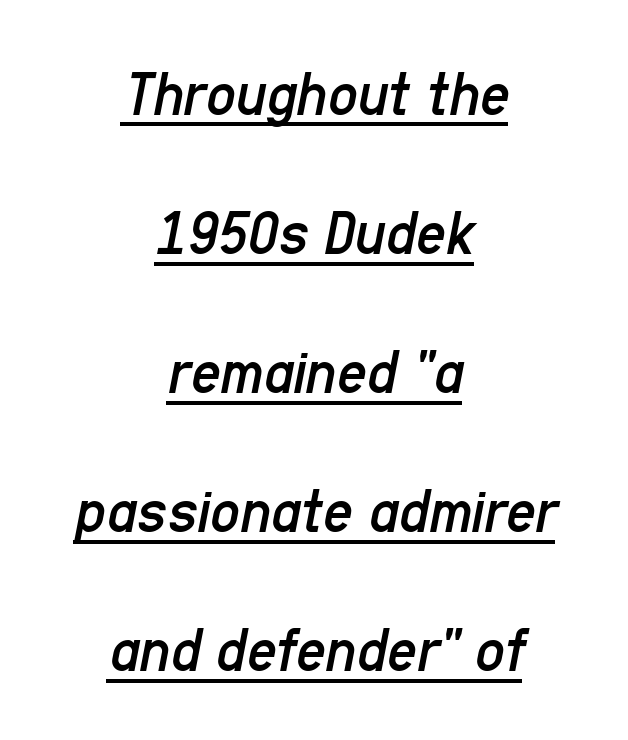
{"italic": "yes", "lean": "right", "slant_degrees": 11, "bold": "no", "weight": "regular", "width": "condensed", "stroke_contrast": "low", "x_height": "medium", "monospaced": "no", "underline": "yes", "align": "center", "line_spacing": "loose", "line_spacing_ratio": 2.14, "letter_spacing": "normal", "letter_spacing_em": 0.0, "glyph_px": 65}
